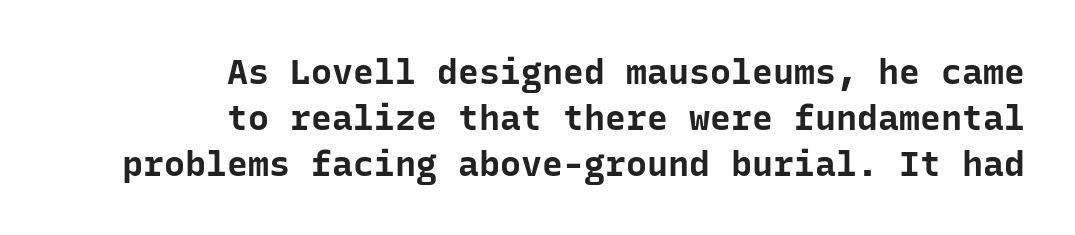
Q: Is the text bold? A: Yes.
Q: Is the text italic (slanted)? A: No, it is upright.
Q: Is the typeface a serif or a sans-serif typeface? A: Sans-serif.
Q: Is the text underlined? A: No.
Q: How is the paragraph aligned? A: Right-aligned.
Q: Is the spacing between letters normal or unusually wide? A: Normal.
Q: Is the spacing between lines tight, normal or loose? A: Normal.
Q: Width (condensed, normal, or wide)? A: Normal.
Q: Stroke contrast? A: Low.
Q: x-height? A: Medium.
Q: Monospaced? A: Yes.
